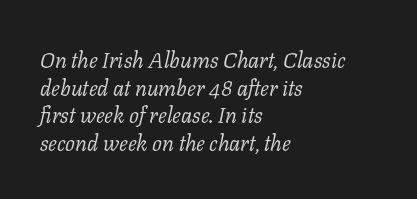
A classic flush-left, rag-right setting is used for this passage. Is the type slanted? Yes — the strokes lean at a clear angle. Baseline-to-baseline distance is the conventional proportion of letter height. This sample uses plain, unmodified letter spacing. The space beneath each line is pristine and unruled.
